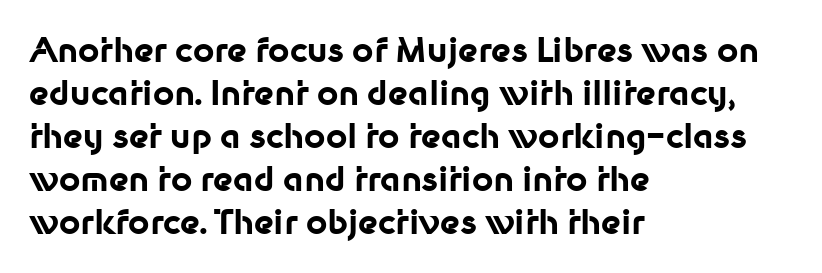
The image shows 33 px bold sans-serif type, upright; set left-aligned, normal line spacing (1.3x), normal letter spacing, not underlined; low stroke contrast and a medium x-height.
